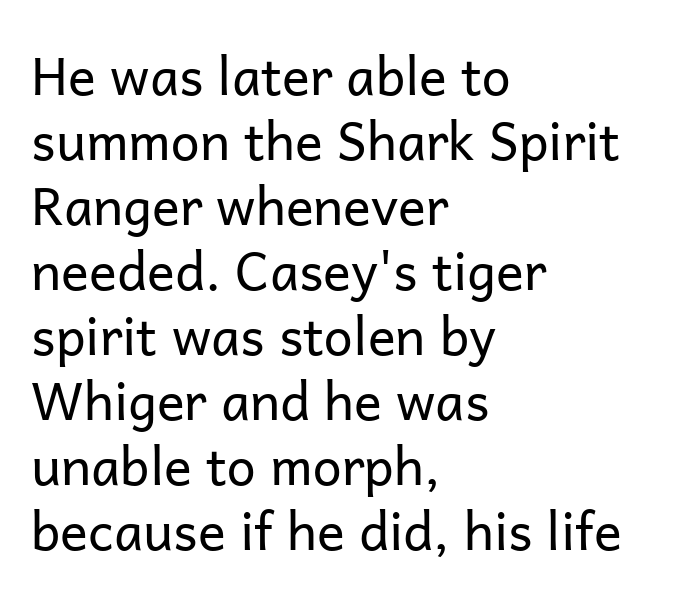
A typesetter would label this face a sans. The passage shown is typed in a proportional face where columns would drift. Is the type heavy? It reads as light-to-regular instead. The block of text has a typical density, with ordinary space between rows. Reading down the block, your eye returns to a fixed left position each line.
